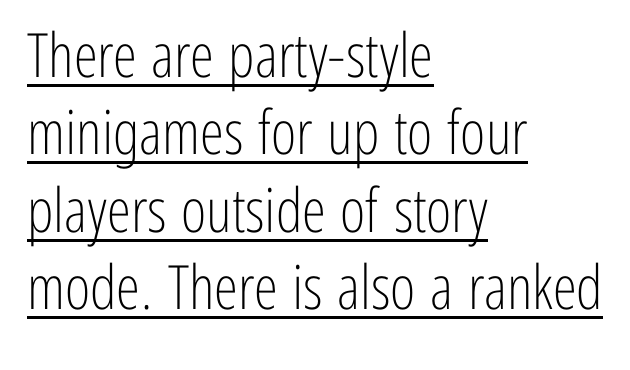
{"serif": "no", "italic": "no", "bold": "no", "weight": "light", "width": "condensed", "stroke_contrast": "low", "x_height": "medium", "monospaced": "no", "underline": "yes", "align": "left", "line_spacing": "normal", "line_spacing_ratio": 1.27, "letter_spacing": "normal", "letter_spacing_em": 0.0, "glyph_px": 61}
